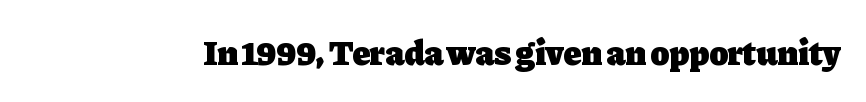
{"serif": "yes", "italic": "no", "bold": "yes", "weight": "heavy", "width": "normal", "stroke_contrast": "low", "x_height": "medium", "monospaced": "no", "underline": "no", "letter_spacing": "normal", "letter_spacing_em": 0.0, "glyph_px": 35}
